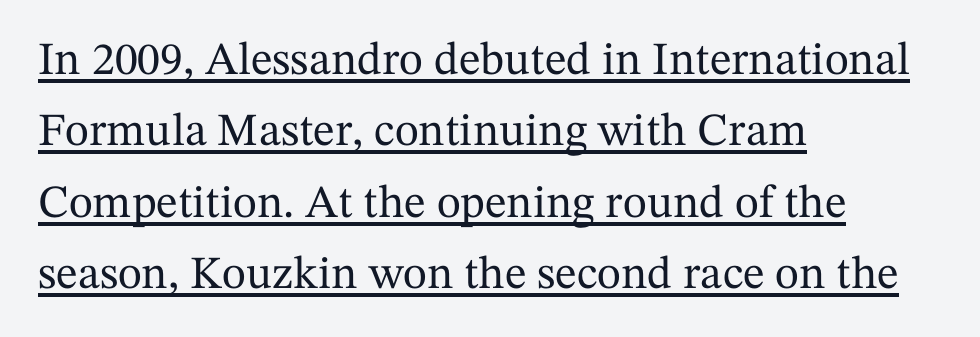
{"serif": "yes", "italic": "no", "width": "normal", "stroke_contrast": "medium", "x_height": "medium", "monospaced": "no", "underline": "yes", "align": "left", "line_spacing": "normal", "line_spacing_ratio": 1.55, "letter_spacing": "normal", "letter_spacing_em": 0.0, "glyph_px": 46}
